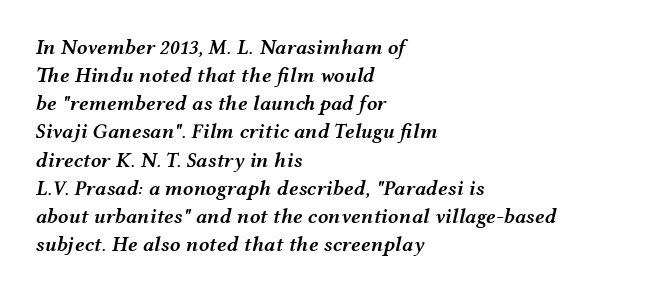
Q: Is the text bold? A: Semi-bold.
Q: Is the text italic (slanted)? A: Yes, it leans right by about 12 degrees.
Q: Is the text underlined? A: No.
Q: How is the paragraph aligned? A: Left-aligned.
Q: Is the spacing between letters normal or unusually wide? A: Normal.
Q: Is the spacing between lines tight, normal or loose? A: Normal.
